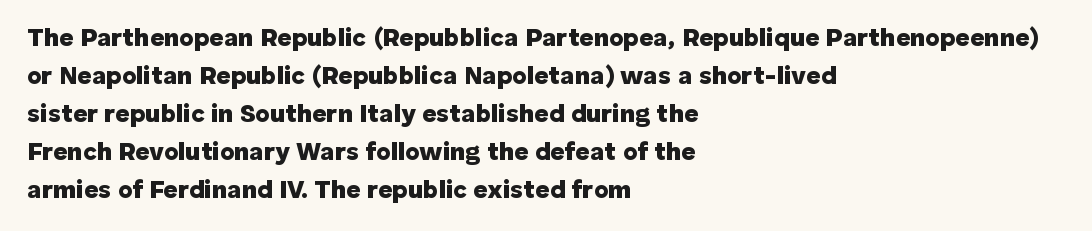
Leftover space on each line is placed entirely after the last word. Normally led — the rows are evenly, conventionally spaced. Type without underlining. Here the glyphs are tracked normally, forming tight word shapes.
